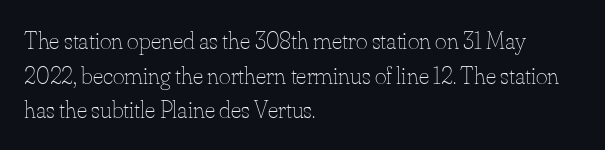
{"italic": "no", "bold": "no", "underline": "no", "align": "left", "line_spacing": "normal", "line_spacing_ratio": 1.39, "letter_spacing": "normal", "letter_spacing_em": 0.0, "glyph_px": 25}
